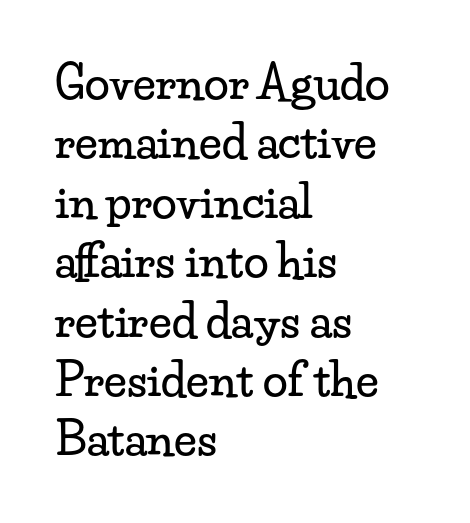
The image shows 45 px wide serif type, upright; set left-aligned, normal line spacing (1.32x), normal letter spacing, not underlined; low stroke contrast and a small x-height.
